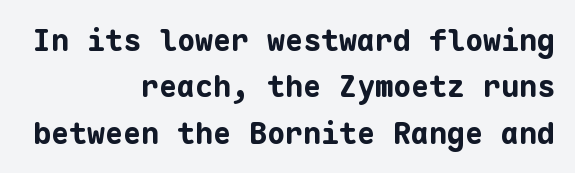
The image shows 30 px bold sans-serif type, upright, monospaced; set right-aligned, normal line spacing (1.55x), normal letter spacing, not underlined; low stroke contrast and a medium x-height.
